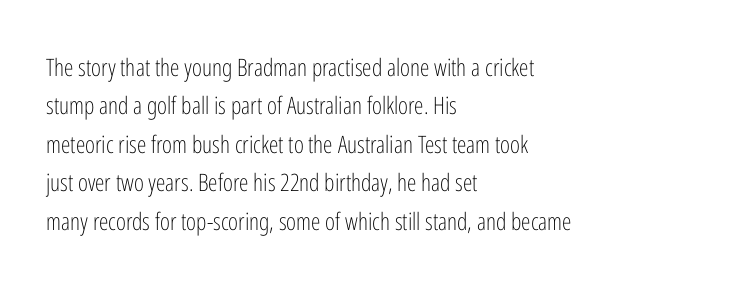
{"italic": "no", "bold": "no", "underline": "no", "align": "left", "line_spacing": "normal", "line_spacing_ratio": 1.6, "letter_spacing": "normal", "letter_spacing_em": 0.0, "glyph_px": 24}
